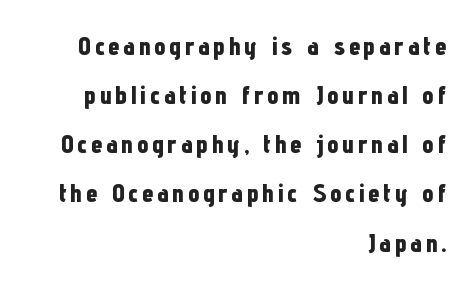
The image shows 26 px bold type, upright; set right-aligned, line spacing 1.89x, not underlined.
